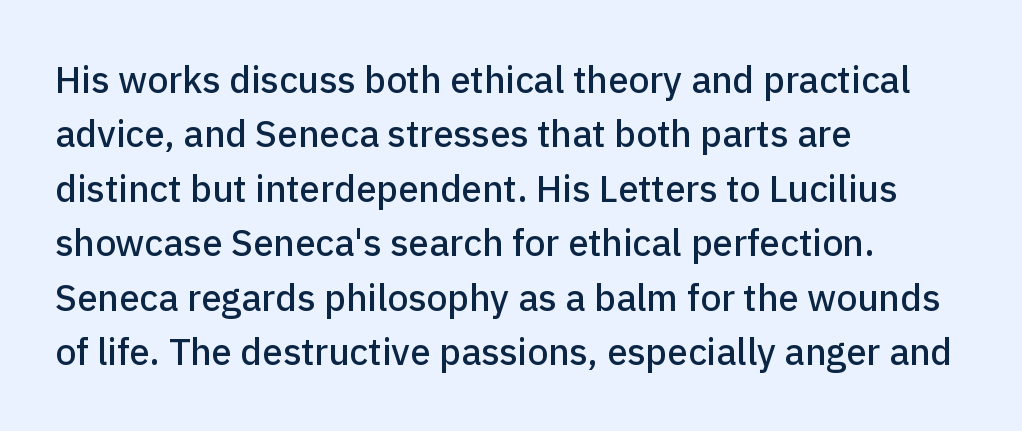
{"serif": "no", "italic": "no", "width": "normal", "stroke_contrast": "low", "x_height": "medium", "monospaced": "no", "underline": "no", "align": "left", "line_spacing": "normal", "line_spacing_ratio": 1.47, "letter_spacing": "normal", "letter_spacing_em": 0.0, "glyph_px": 37}
